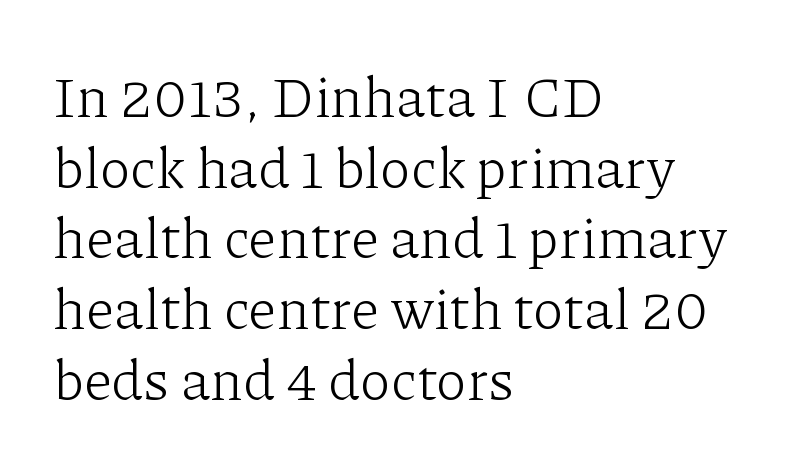
Observe the serifs anchoring each vertical stroke in this sample. The font sits on the lighter half of the weight spectrum, regular included. Just letters on the line, the space beneath them empty. Between one letter and the next there's only the usual sliver of space. Notice how the stems are strictly vertical — no italics here. Teacher's note: observe the even left margin — that is flush-left alignment.
